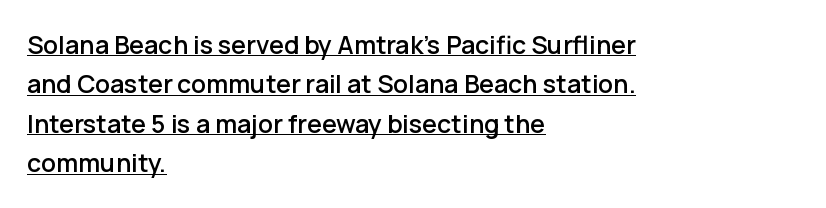
{"italic": "no", "underline": "yes", "align": "left", "line_spacing": "normal", "line_spacing_ratio": 1.58, "letter_spacing": "normal", "letter_spacing_em": 0.0, "glyph_px": 25}
